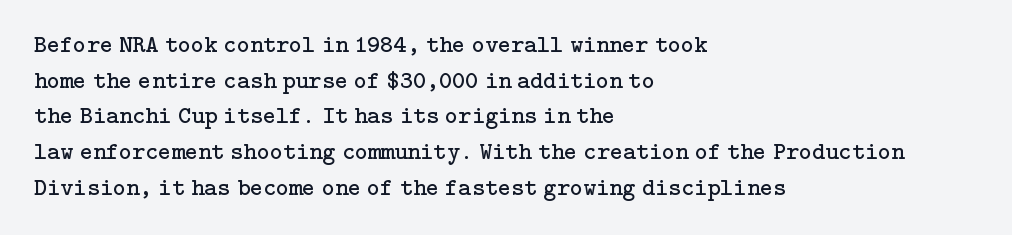
No word sits above an underline. These lines stack with their left ends in a neat column. The line-height multiplier appears to be the usual default. Ordinary non-slanted type is in use. Students, note that the glyphs here touch the page at normal intervals.
